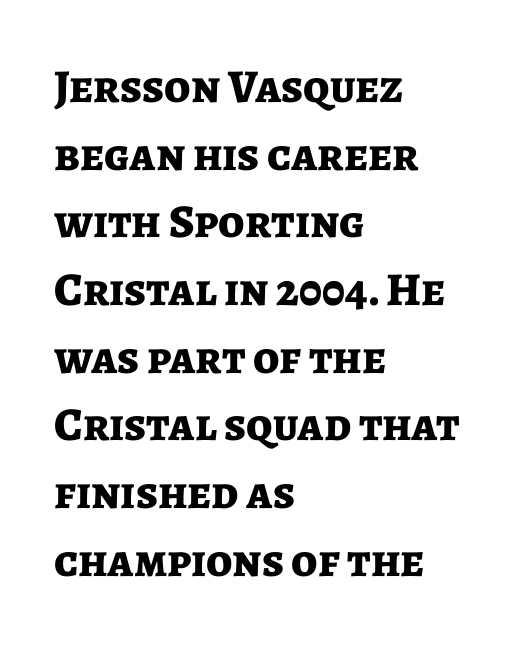
{"serif": "no", "italic": "no", "bold": "yes", "weight": "bold", "width": "normal", "stroke_contrast": "low", "x_height": "medium", "monospaced": "no", "underline": "no", "align": "left", "line_spacing": "normal", "line_spacing_ratio": 1.44, "letter_spacing": "normal", "letter_spacing_em": 0.0, "glyph_px": 47}
